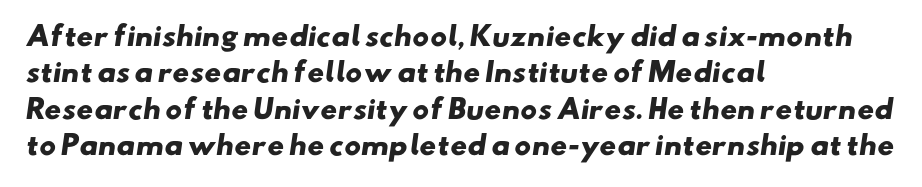
Q: Is the text bold? A: Yes.
Q: Is the text underlined? A: No.
Q: How is the paragraph aligned? A: Left-aligned.
Q: Is the spacing between letters normal or unusually wide? A: Normal.
Q: Is the spacing between lines tight, normal or loose? A: Normal.
